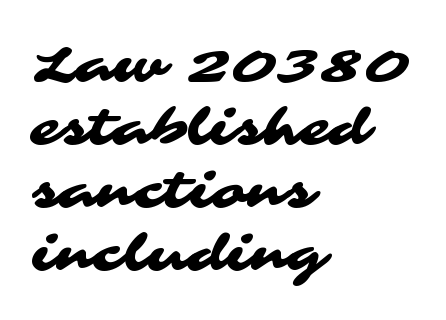
Q: Is the typeface a serif or a sans-serif typeface? A: Sans-serif.
Q: Is the text underlined? A: No.
Q: How is the paragraph aligned? A: Left-aligned.
Q: Is the spacing between letters normal or unusually wide? A: Normal.
Q: Is the spacing between lines tight, normal or loose? A: Normal.
Q: Width (condensed, normal, or wide)? A: Wide.
Q: Stroke contrast? A: Medium.
Q: x-height? A: Medium.
Q: Monospaced? A: No.
